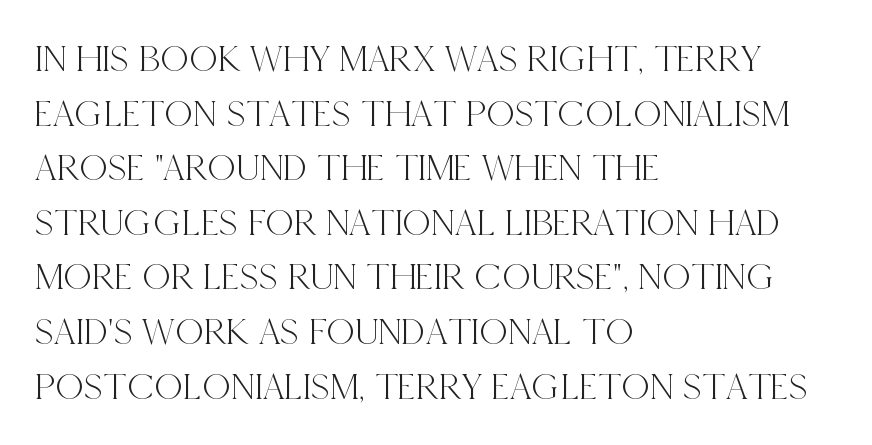
Caption: standard tracking, unaltered. The lettering holds an erect, upright posture throughout. Little horizontal feet cap the strokes, marking this as serif type. Interline gaps are of average width in this sample. This rendering uses left alignment, leaving the right contour irregular. You could not count columns in this text — the font is proportionally spaced.
